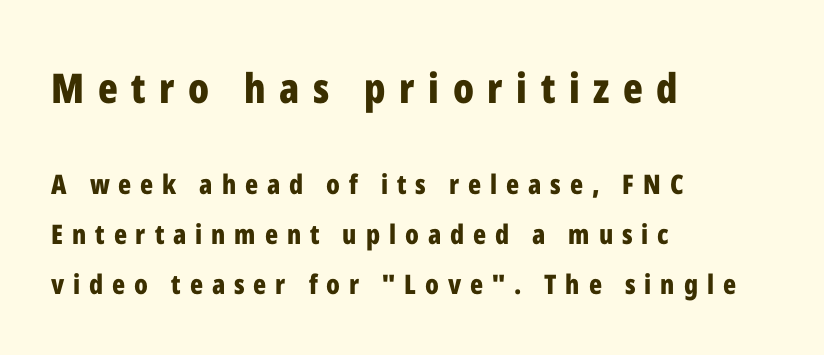
{"serif": "no", "italic": "no", "bold": "yes", "weight": "bold", "width": "condensed", "stroke_contrast": "low", "x_height": "medium", "monospaced": "no", "underline": "no", "align": "left", "line_spacing_ratio": 1.85, "letter_spacing": "wide", "letter_spacing_em": 0.33, "larger_block": "first", "size_ratio": 1.52, "glyph_px": 41}
